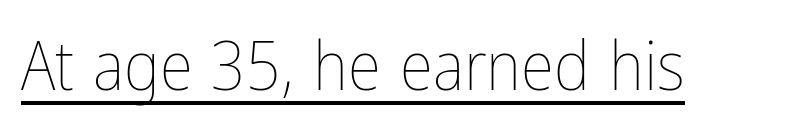
Words appear dense and cohesive because spacing is normal. Weight: not bold — regular or lighter. Do the characters align in a grid? No, the font is proportional. Ascenders rise straight up at ninety degrees. This rendering features underlined lettering.
